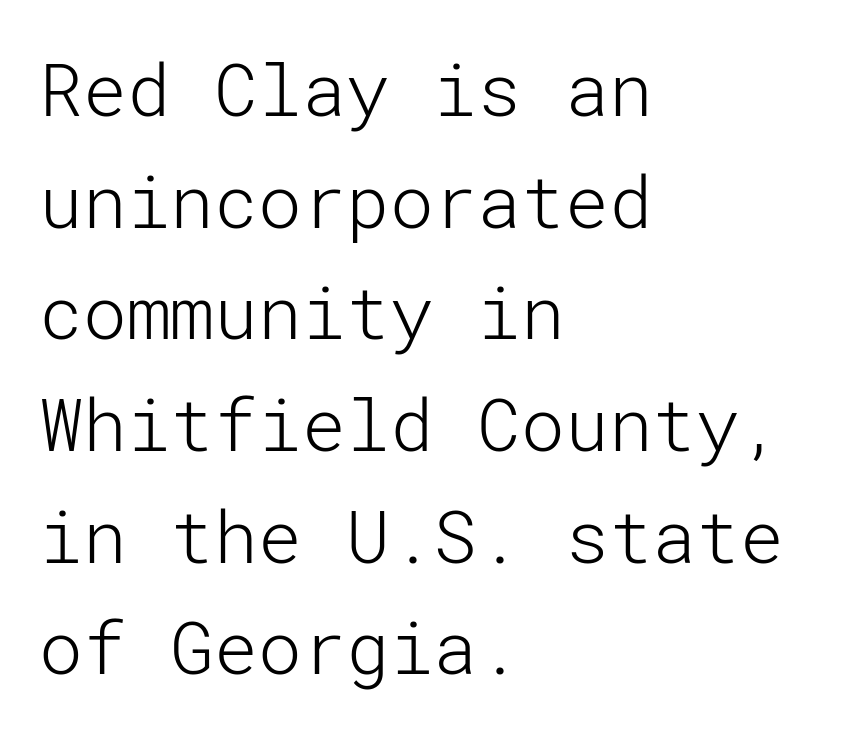
The image shows 73 px light sans-serif type, upright; set left-aligned, normal line spacing (1.53x), normal letter spacing, not underlined; low stroke contrast and a medium x-height.
